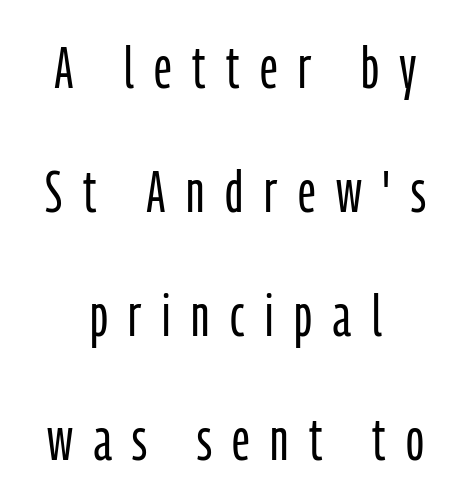
Ascenders rise straight up at ninety degrees. Which margin do the lines hug? Neither — every line sits in the middle. Vertical stems look standard width or narrower in stroke. The type family on display is of the sans-serif kind. Quick note: interline space is abundant.
